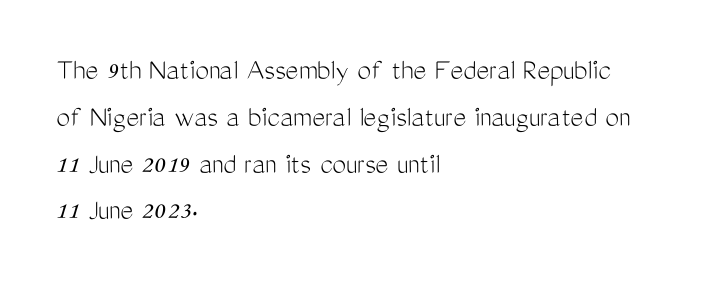
Q: Is the text bold? A: No.
Q: Is the text italic (slanted)? A: No, it is upright.
Q: Is the typeface a serif or a sans-serif typeface? A: Sans-serif.
Q: Is the text underlined? A: No.
Q: How is the paragraph aligned? A: Left-aligned.
Q: Is the spacing between letters normal or unusually wide? A: Normal.
Q: Is the spacing between lines tight, normal or loose? A: Normal.
Q: Width (condensed, normal, or wide)? A: Condensed.
Q: Stroke contrast? A: Medium.
Q: x-height? A: Medium.
Q: Monospaced? A: No.
